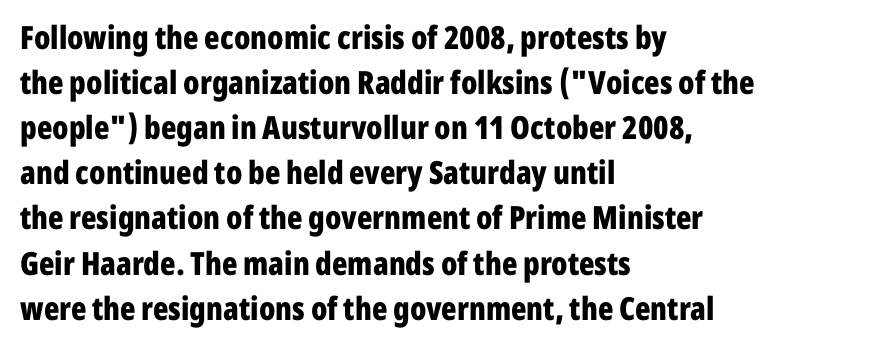
{"serif": "no", "italic": "no", "bold": "yes", "weight": "bold", "width": "condensed", "stroke_contrast": "low", "x_height": "medium", "monospaced": "no", "underline": "no", "align": "left", "line_spacing": "normal", "line_spacing_ratio": 1.41, "letter_spacing": "normal", "letter_spacing_em": 0.0, "glyph_px": 32}
